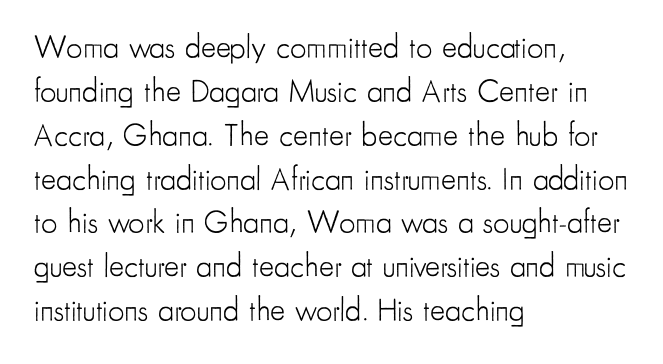
The image shows 32 px light, condensed sans-serif type, upright; set left-aligned, normal line spacing (1.37x), normal letter spacing, not underlined; low stroke contrast and a small x-height.
